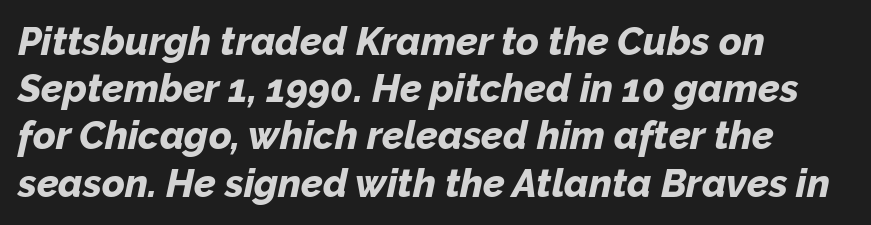
Q: Is the text bold? A: Yes.
Q: Is the text italic (slanted)? A: Yes, it leans right by about 12 degrees.
Q: Is the text underlined? A: No.
Q: How is the paragraph aligned? A: Left-aligned.
Q: Is the spacing between letters normal or unusually wide? A: Normal.
Q: Width (condensed, normal, or wide)? A: Normal.
Q: Stroke contrast? A: Low.
Q: x-height? A: Medium.
Q: Monospaced? A: No.
